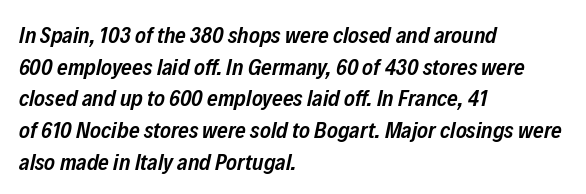
Q: Is the text bold? A: Semi-bold.
Q: Is the text italic (slanted)? A: Yes, it leans right by about 12 degrees.
Q: Is the text underlined? A: No.
Q: How is the paragraph aligned? A: Left-aligned.
Q: Is the spacing between letters normal or unusually wide? A: Normal.
Q: Is the spacing between lines tight, normal or loose? A: Normal.
